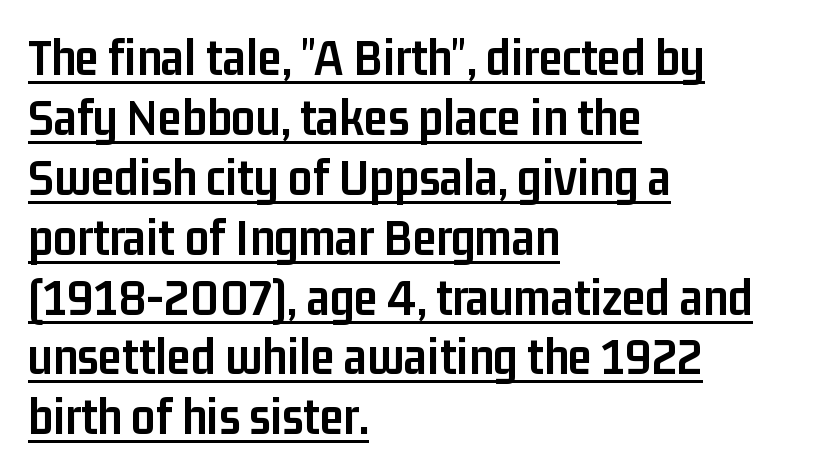
Looks like regular typesetting: each glyph gets only the width it needs. Vertically, the passage feels compressed, each row crowding the next. Each glyph is drawn with heavy, bold strokes. Characters remain perfectly vertical along every line. The letterforms sit shoulder to shoulder at normal distance. The sample's only ornament is a line tracing under the words.
